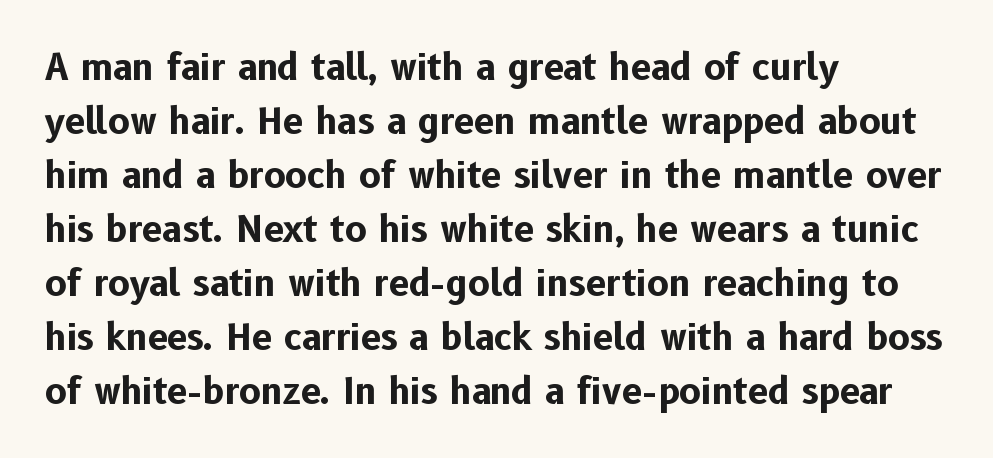
Each row of text sits above clean, open space. Left-aligned paragraph, ragged on the right. Here the glyphs are tracked normally, forming tight word shapes. Summary of vertical rhythm: regular, with standard interline spacing.
